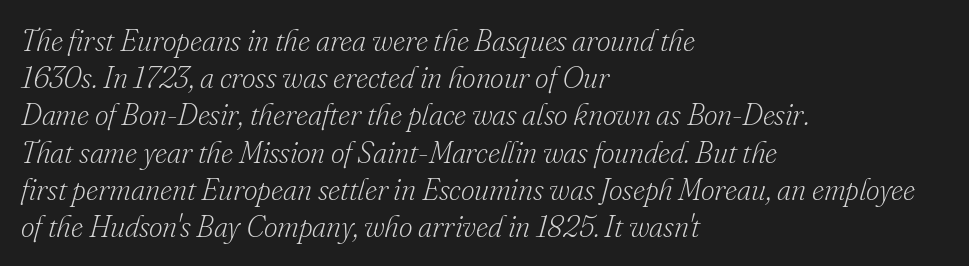
{"serif": "yes", "italic": "yes", "lean": "right", "slant_degrees": 16, "bold": "no", "weight": "light", "width": "normal", "stroke_contrast": "low", "x_height": "small", "monospaced": "no", "underline": "no", "align": "left", "line_spacing_ratio": 1.24, "letter_spacing": "normal", "letter_spacing_em": 0.0, "glyph_px": 30}
